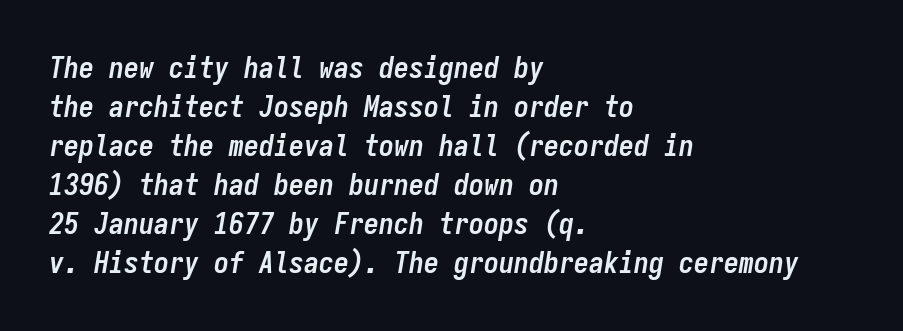
The image shows 30 px semibold, condensed type, italic (leaning right), monospaced; set left-aligned, normal line spacing (1.3x), normal letter spacing, not underlined; low stroke contrast and a medium x-height.
